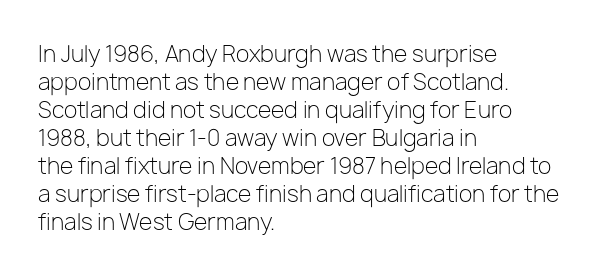
The image shows 22 px text type, upright; set left-aligned, normal line spacing (1.27x), normal letter spacing, not underlined.
